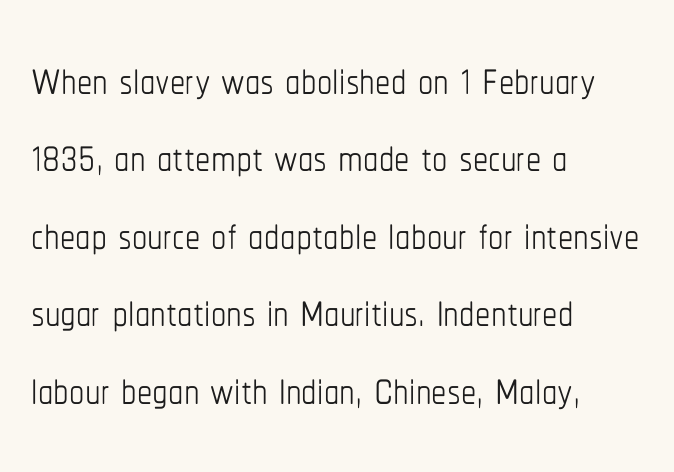
{"italic": "no", "bold": "no", "weight": "thin", "width": "condensed", "stroke_contrast": "low", "x_height": "medium", "monospaced": "no", "underline": "no", "align": "left", "line_spacing": "normal", "line_spacing_ratio": 1.27, "letter_spacing": "normal", "letter_spacing_em": 0.0, "glyph_px": 61}
